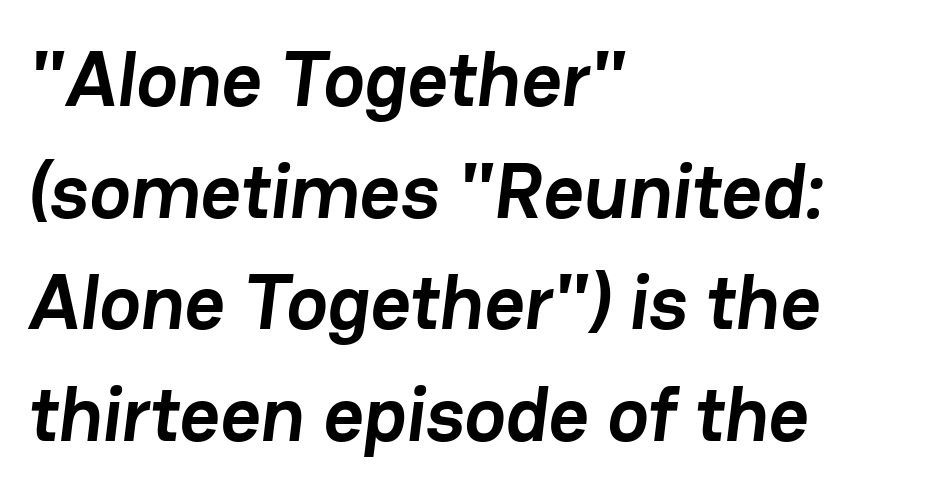
{"serif": "no", "bold": "yes", "weight": "semibold", "width": "normal", "stroke_contrast": "low", "x_height": "medium", "monospaced": "no", "underline": "no", "align": "left", "line_spacing": "normal", "line_spacing_ratio": 1.43, "letter_spacing": "normal", "letter_spacing_em": 0.0, "glyph_px": 78}
